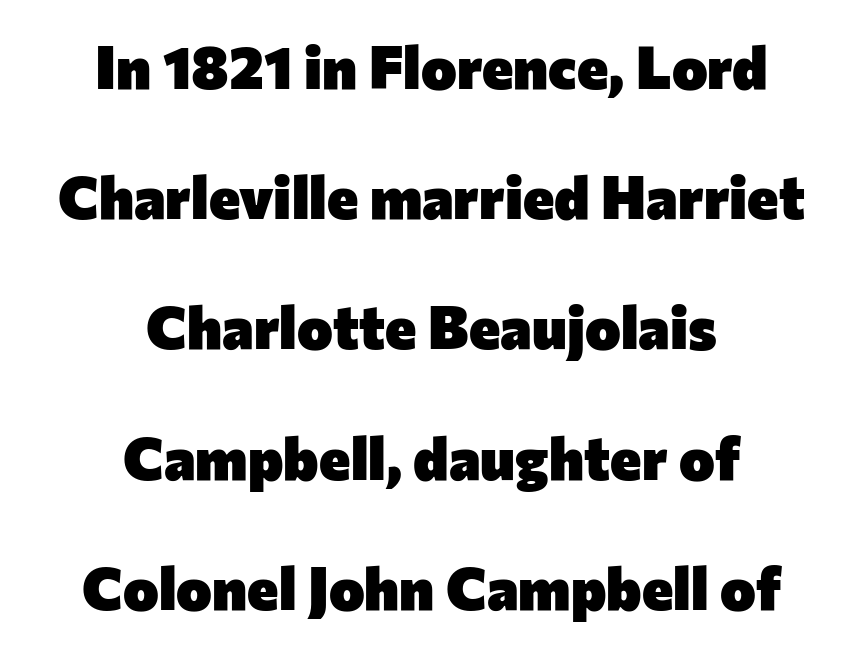
Q: Is the text bold? A: Yes.
Q: Is the text italic (slanted)? A: No, it is upright.
Q: Is the typeface a serif or a sans-serif typeface? A: Sans-serif.
Q: Is the text underlined? A: No.
Q: How is the paragraph aligned? A: Centered.
Q: Is the spacing between letters normal or unusually wide? A: Normal.
Q: Is the spacing between lines tight, normal or loose? A: Loose.
Q: Width (condensed, normal, or wide)? A: Normal.
Q: Stroke contrast? A: Low.
Q: x-height? A: Medium.
Q: Monospaced? A: No.
